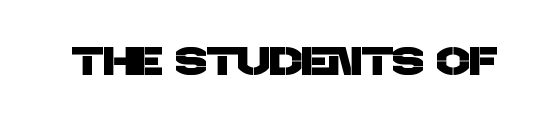
The image shows 39 px sans-serif type; set normal letter spacing, not underlined; low stroke contrast and a large x-height.
